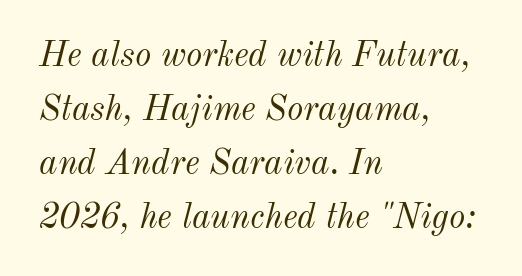
Layout note: lines flush left. The letterforms sit shoulder to shoulder at normal distance. Clear beneath every line of the passage. Italic: yes, the glyphs are oblique.
